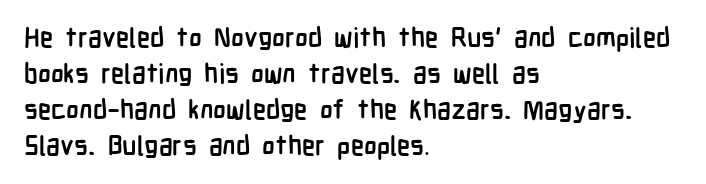
The image shows 27 px bold type, upright; set left-aligned, normal line spacing (1.33x), normal letter spacing, not underlined.
